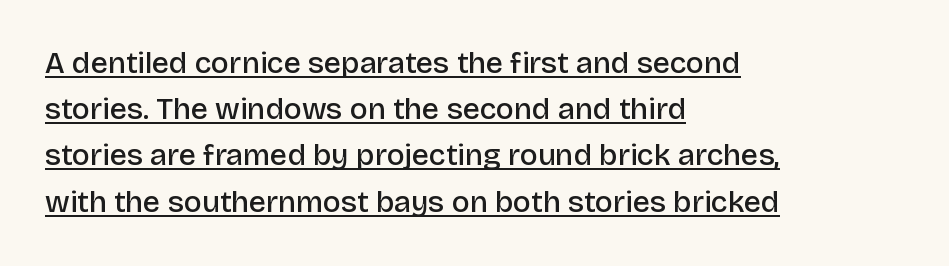
{"serif": "no", "italic": "no", "bold": "semi", "weight": "semibold", "width": "normal", "stroke_contrast": "low", "x_height": "large", "monospaced": "no", "underline": "yes", "align": "left", "line_spacing": "normal", "line_spacing_ratio": 1.54, "letter_spacing": "normal", "letter_spacing_em": 0.0, "glyph_px": 30}
